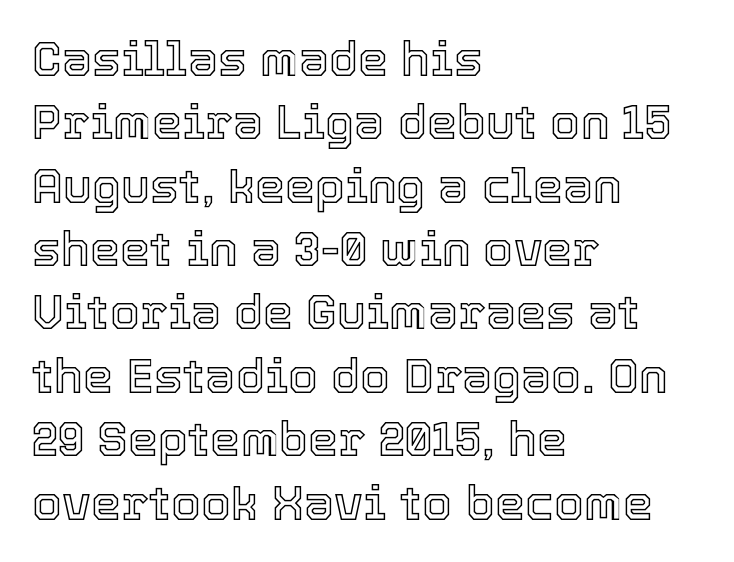
Check the space under the baseline: it is left empty. The ragged edge is on the right, which tells us the setting is flush left. Inter-character spacing is left at the font's built-in metrics. The font's upright variant was chosen for this text. The leading is moderate, giving the passage an even texture. Proportional: the letters do not fall into vertical columns.
